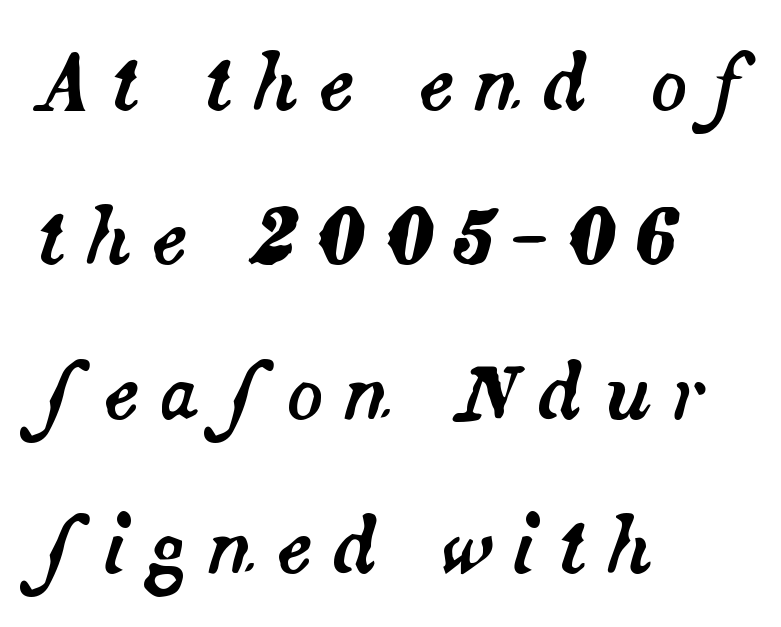
The lines are spread far apart with generous leading. The tracking reads as deliberately expanded to a designer's eye. A classic flush-left, rag-right setting is used for this passage. Tall strokes in this sample are angled rather than plumb. A typesetter would call this proportional, since set widths differ per character.
